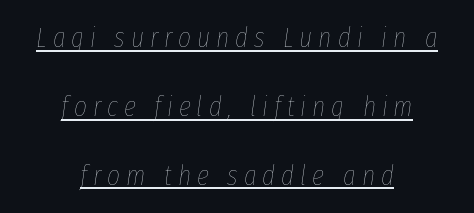
{"italic": "yes", "lean": "right", "slant_degrees": 8, "bold": "no", "weight": "thin", "width": "condensed", "stroke_contrast": "low", "x_height": "medium", "monospaced": "no", "underline": "yes", "align": "center", "line_spacing": "loose", "line_spacing_ratio": 2.46, "letter_spacing": "wide", "letter_spacing_em": 0.21, "glyph_px": 28}
